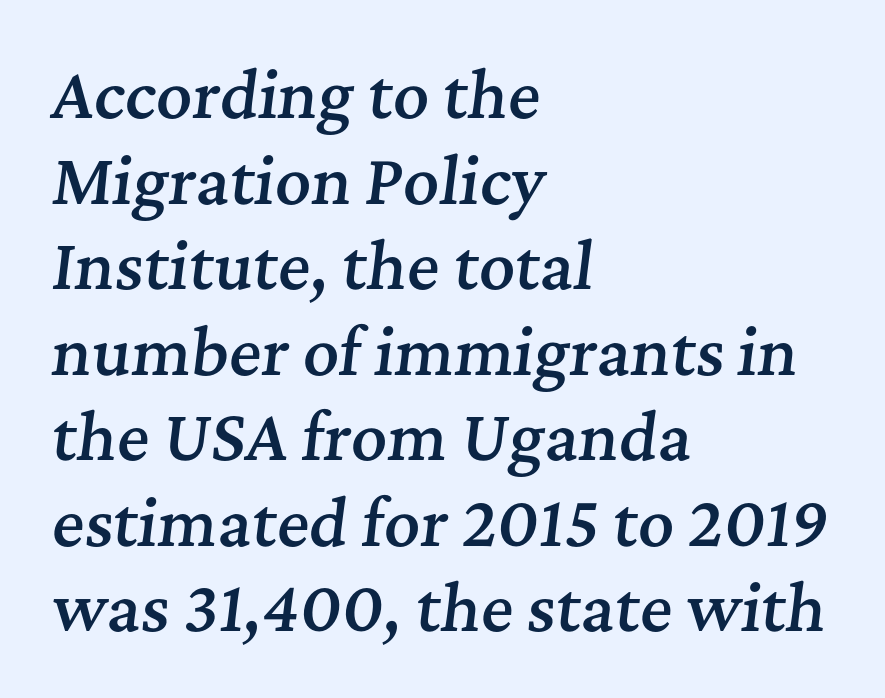
Q: Is the text bold? A: Semi-bold.
Q: Is the text italic (slanted)? A: Yes, it leans right by about 7 degrees.
Q: Is the typeface a serif or a sans-serif typeface? A: Serif.
Q: Is the text underlined? A: No.
Q: How is the paragraph aligned? A: Left-aligned.
Q: Is the spacing between letters normal or unusually wide? A: Normal.
Q: Is the spacing between lines tight, normal or loose? A: Normal.
Q: Width (condensed, normal, or wide)? A: Normal.
Q: Stroke contrast? A: Medium.
Q: x-height? A: Medium.
Q: Monospaced? A: No.
